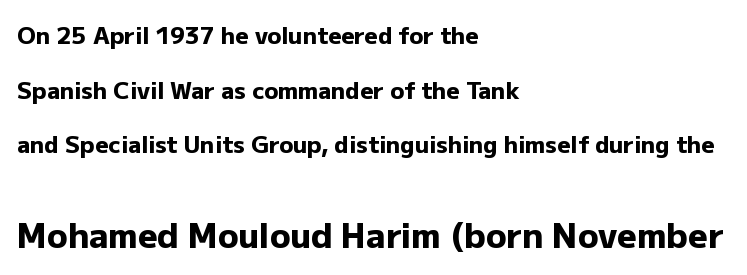
Caption: multi-line text, flush left, ragged right. The following chunk of copy outweighs the initial chunk in type size. A typesetter would call this proportional, since set widths differ per character. This rendering features lettering with no underline. Grotesque or geometric, the face here clearly has no serifs. Widely set lines give the paragraph a tall, airy silhouette.
